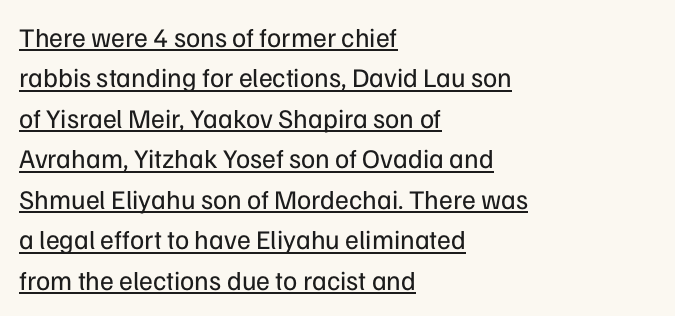
The image shows 27 px text type, upright; set left-aligned, normal line spacing (1.5x), normal letter spacing, underlined.
